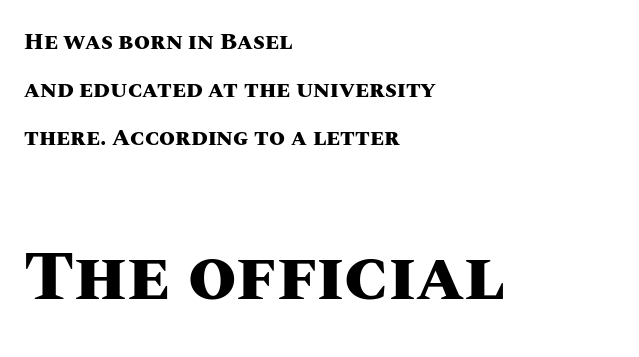
The image shows 70 px heavy type, upright; set left-aligned, loose line spacing (2.09x), normal letter spacing, not underlined; the second (bottom) block is 3.04x larger; medium stroke contrast and a large x-height.
